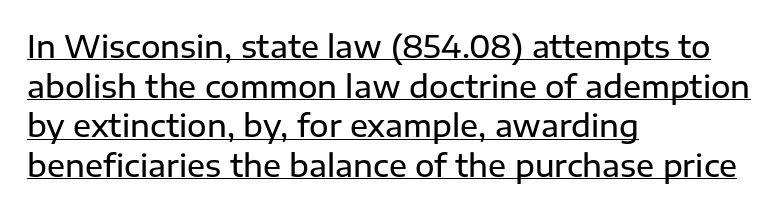
Is this a fixed-width face? No — the glyphs have proportional, varying widths. A sans-serif font was chosen for this passage. What decoration does the sample have? An underline. These words are printed semibold, heavier than regular yet not bold. Every character sits straight up, as roman type does.
